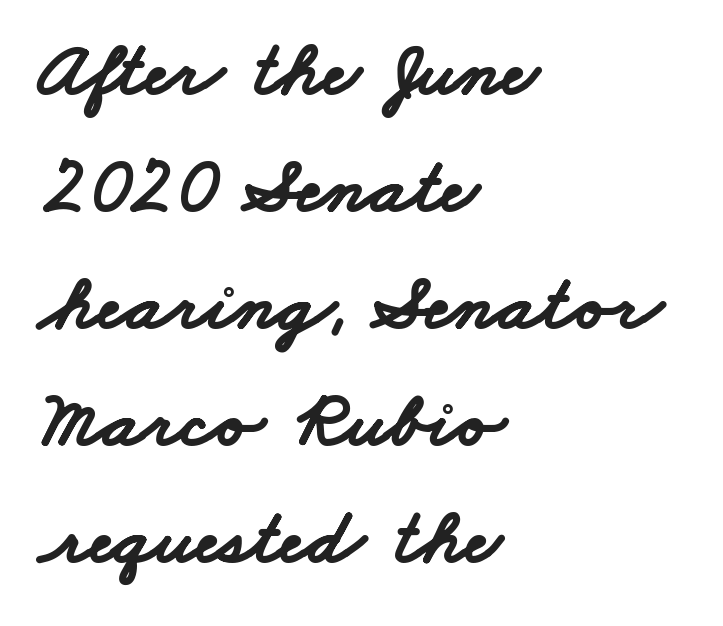
The face used here has the dense, thick strokes of a bold. Baseline-to-baseline distance is the conventional proportion of letter height. Look at the bottom of the vertical strokes: they stop flat, with no serifs. Proportional: the letters do not fall into vertical columns. Nobody touched the tracking dial on this one.
